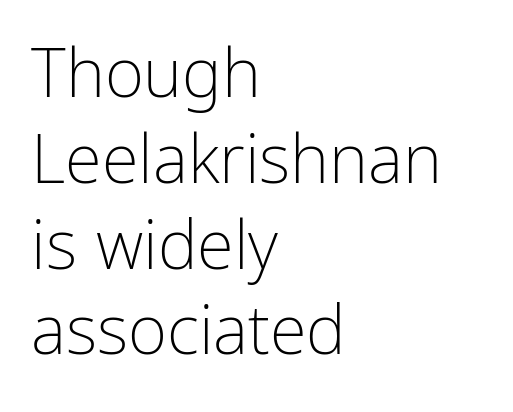
Serif or sans? Sans — the stroke terminals are bare. This sample uses an upright cut, with every glyph sitting square on the baseline. Compared with typical paragraphs, the rows here are spaced about the same. Stem width sits at or under what a default text font uses. A student would call this left alignment; a typographer would say flush left, rag right.
